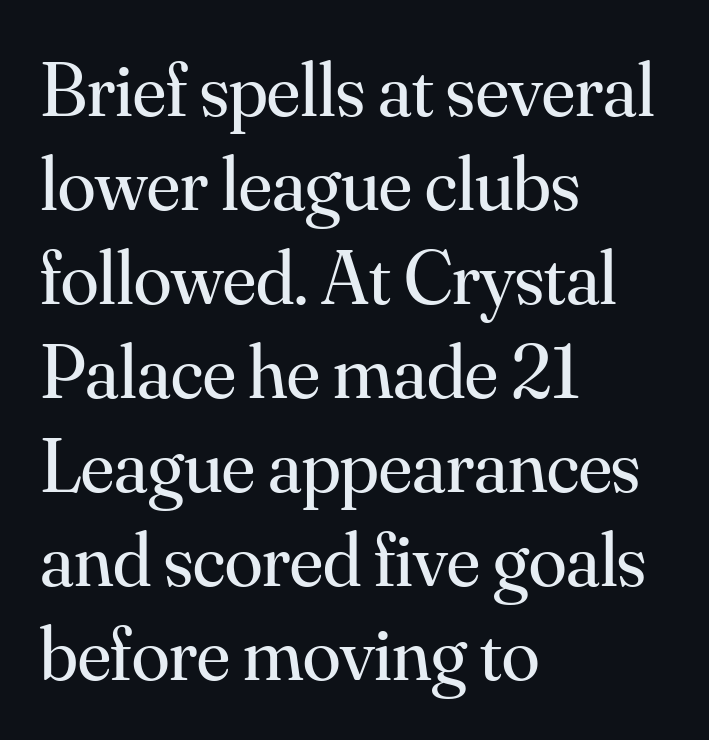
Tall strokes in this sample are plumb rather than angled. The characters are drawn with everyday or finer stroke widths. Leftover space on each line is placed entirely after the last word. Between one letter and the next there's only the usual sliver of space.
